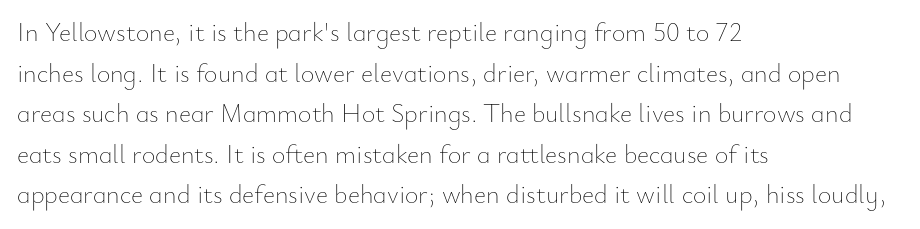
Q: Is the text bold? A: No.
Q: Is the text italic (slanted)? A: No, it is upright.
Q: Is the text underlined? A: No.
Q: How is the paragraph aligned? A: Left-aligned.
Q: Is the spacing between letters normal or unusually wide? A: Normal.
Q: Is the spacing between lines tight, normal or loose? A: Normal.
